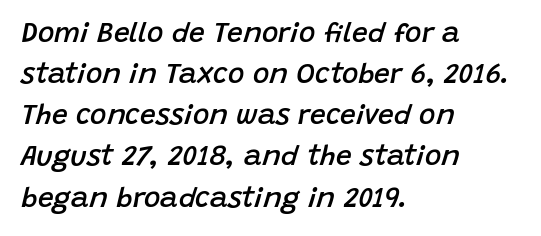
Each letter keeps its own natural width here, so spacing adapts to shape. Regular leading. The glyphs have the mass of a demibold cut, below bold. Caption: multi-line text, flush left, ragged right. The passage shown is not underscored anywhere.
